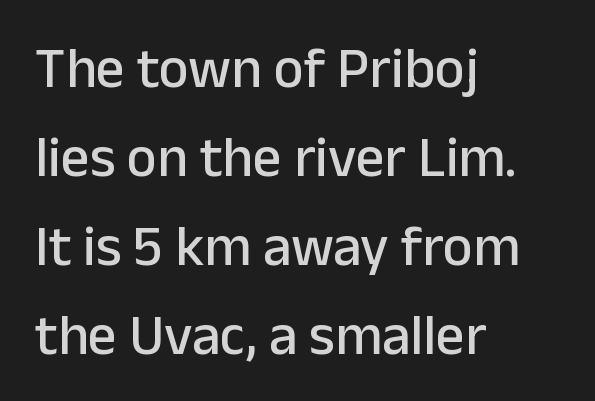
{"serif": "no", "italic": "no", "width": "normal", "stroke_contrast": "low", "x_height": "medium", "monospaced": "no", "underline": "no", "align": "left", "line_spacing": "normal", "line_spacing_ratio": 1.56, "letter_spacing": "normal", "letter_spacing_em": 0.0, "glyph_px": 57}
